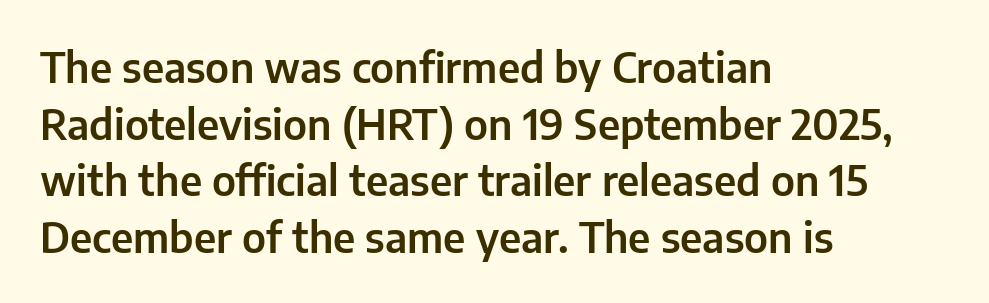
The image shows 41 px sans-serif type, upright; set left-aligned, normal line spacing (1.38x), normal letter spacing, not underlined; low stroke contrast and a medium x-height.
